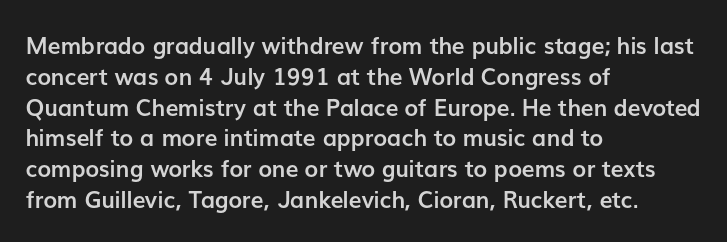
{"italic": "no", "bold": "yes", "underline": "no", "align": "left", "line_spacing": "normal", "line_spacing_ratio": 1.34, "letter_spacing": "normal", "letter_spacing_em": 0.0, "glyph_px": 23}
